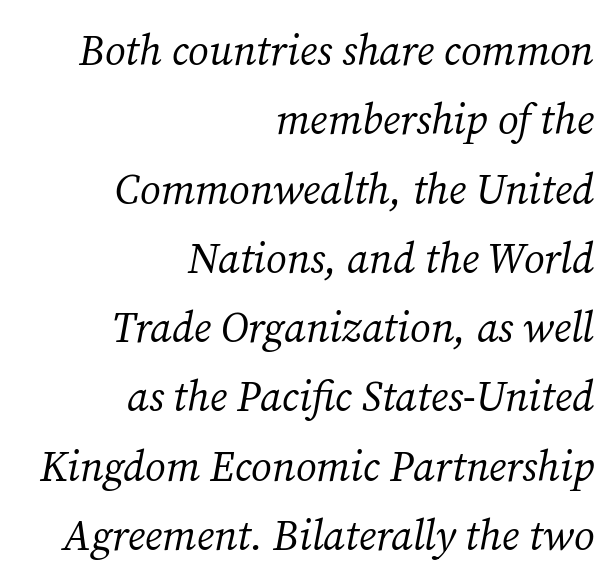
The face used here is rendered with its standard letterfit. Note the varied advance widths — an 'i' is clearly narrower than an 'm'. This block has exactly the height ordinary leading produces. Caption: multi-line text, flush right, ragged left. These lines are composed in type with serifs. No letter is thick-stroked: the sample isn't bold.
